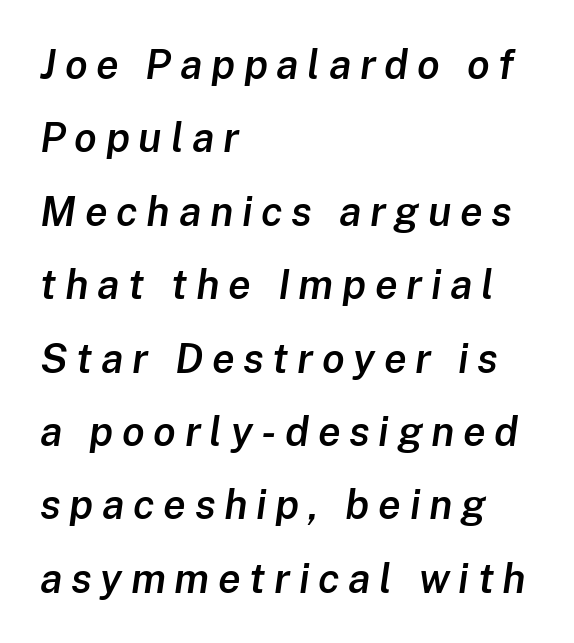
Does the weight exceed regular? Yes, but only to semibold. Does the lettering tilt? It does — this is italic. Decoration check: the copy has no underline. Character widths vary here, with narrow letters taking less room than wide ones.
